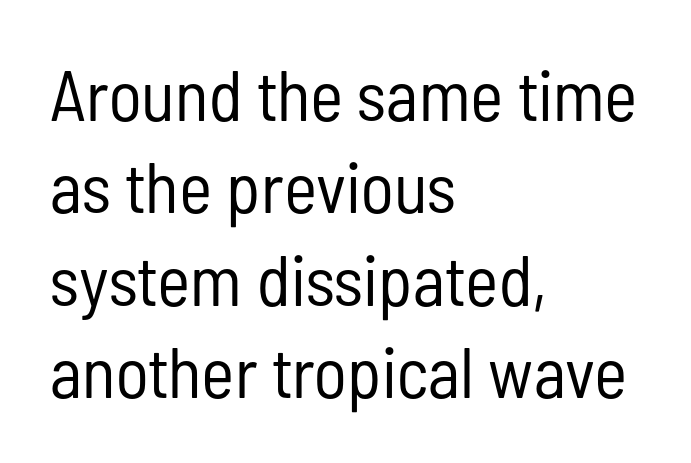
The type family on display is of the sans-serif kind. The tracking reads as untouched default to a designer's eye. The space directly below the letters is spotless. A quiet, ordinary-to-light weight characterises the typeface. Typeset ragged right — the left edge is the straight one.
